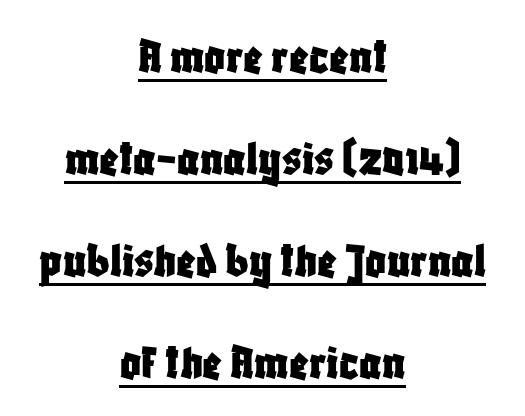
Q: Is the text italic (slanted)? A: No, it is upright.
Q: Is the typeface a serif or a sans-serif typeface? A: Sans-serif.
Q: Is the text underlined? A: Yes.
Q: How is the paragraph aligned? A: Centered.
Q: Is the spacing between letters normal or unusually wide? A: Normal.
Q: Is the spacing between lines tight, normal or loose? A: Loose.
Q: Width (condensed, normal, or wide)? A: Condensed.
Q: Stroke contrast? A: Low.
Q: x-height? A: Large.
Q: Monospaced? A: No.
